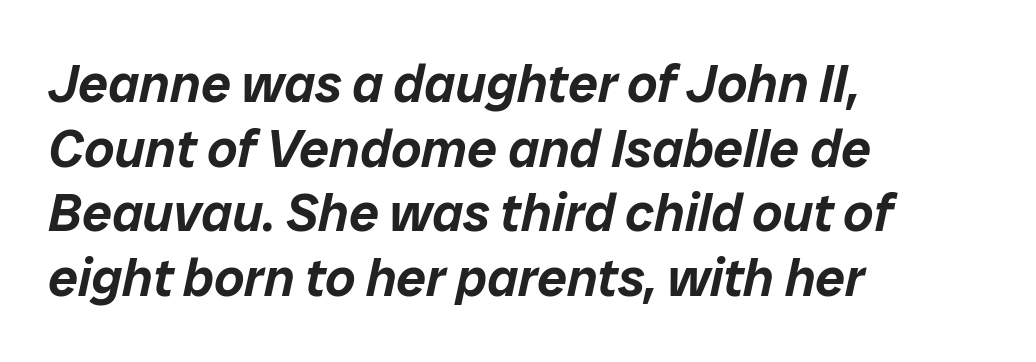
{"italic": "yes", "lean": "right", "slant_degrees": 12, "width": "normal", "stroke_contrast": "low", "x_height": "medium", "monospaced": "no", "underline": "no", "align": "left", "line_spacing_ratio": 1.22, "letter_spacing": "normal", "letter_spacing_em": 0.0, "glyph_px": 53}
